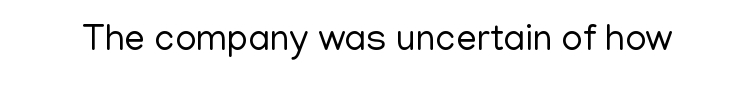
{"serif": "no", "italic": "no", "bold": "no", "weight": "regular", "width": "normal", "stroke_contrast": "low", "x_height": "medium", "monospaced": "no", "underline": "no", "letter_spacing": "normal", "letter_spacing_em": 0.0, "glyph_px": 37}
